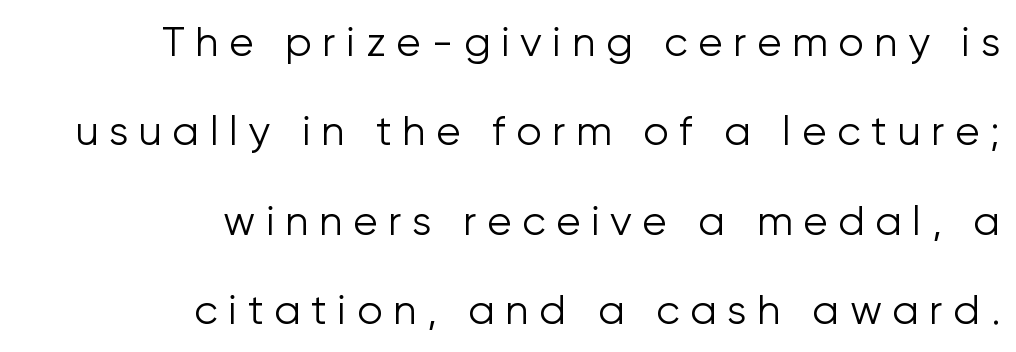
Substantial extra tracking has been applied to these lines. Designer's note — italics off, roman on. Caption: multi-line text, flush right, ragged left. The text was rendered using a sans face with plain stroke endings.
